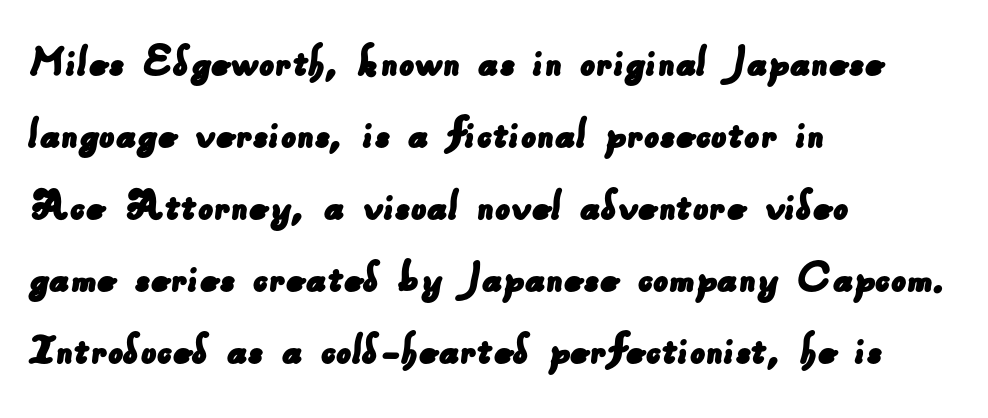
{"serif": "no", "width": "normal", "stroke_contrast": "low", "x_height": "small", "monospaced": "no", "underline": "no", "align": "left", "line_spacing": "normal", "line_spacing_ratio": 1.5, "letter_spacing": "normal", "letter_spacing_em": 0.0, "glyph_px": 48}
